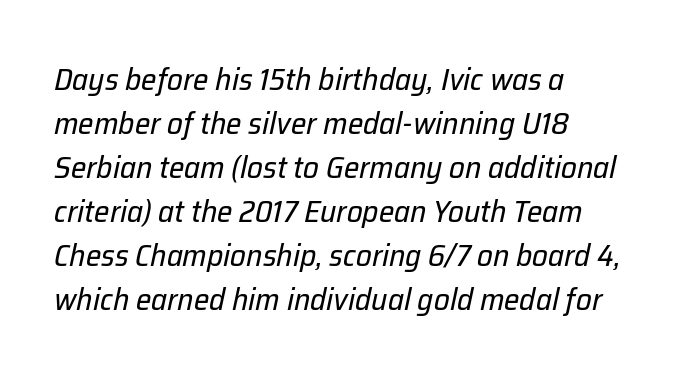
Short and long lines alike share a common starting point at left. The passage shown is not bold in any degree. Each word holds together tightly as a unit, with standard inter-letter gaps. The letters advance in unequal steps, a hallmark of proportional type. The block of text has a typical density, with ordinary space between rows.
